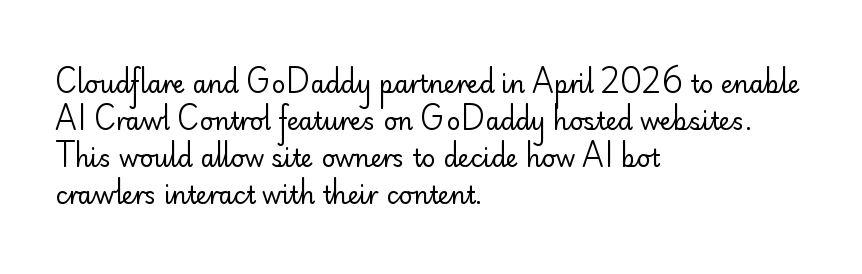
{"italic": "no", "bold": "no", "underline": "no", "align": "left", "line_spacing": "normal", "line_spacing_ratio": 1.54, "letter_spacing": "normal", "letter_spacing_em": 0.0, "glyph_px": 24}
